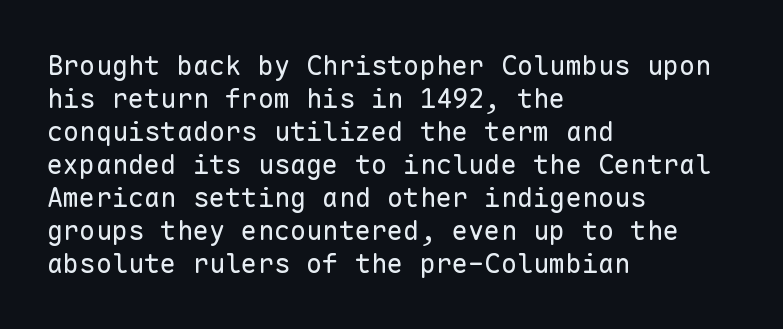
The image shows 27 px text type, upright; set left-aligned, line spacing 1.22x, normal letter spacing, not underlined.
